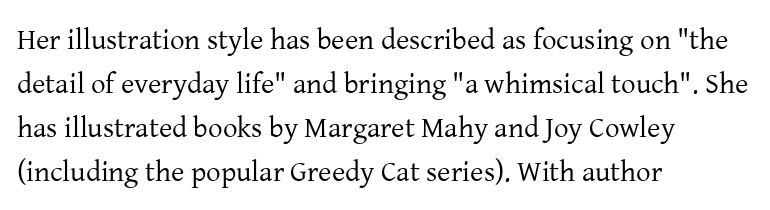
{"serif": "yes", "italic": "no", "bold": "no", "weight": "regular", "width": "normal", "stroke_contrast": "low", "x_height": "medium", "monospaced": "no", "underline": "no", "align": "left", "line_spacing": "normal", "line_spacing_ratio": 1.52, "letter_spacing": "normal", "letter_spacing_em": 0.0, "glyph_px": 29}
